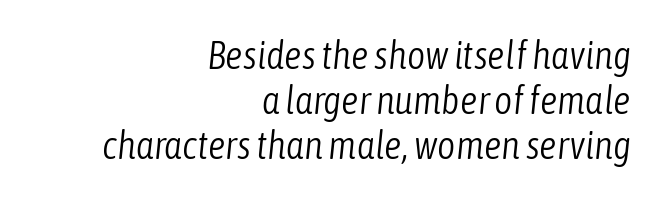
{"italic": "yes", "lean": "right", "slant_degrees": 6, "bold": "no", "weight": "light", "width": "condensed", "stroke_contrast": "low", "x_height": "medium", "monospaced": "no", "underline": "no", "align": "right", "line_spacing_ratio": 1.16, "letter_spacing": "normal", "letter_spacing_em": 0.0, "glyph_px": 39}
